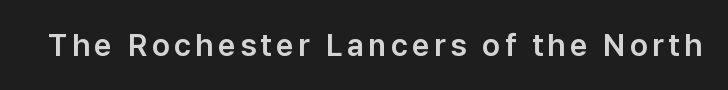
The image shows 31 px sans-serif type, upright; set not underlined; low stroke contrast and a medium x-height.
